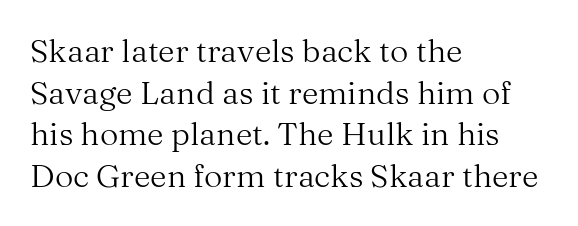
{"serif": "yes", "italic": "no", "bold": "no", "weight": "regular", "width": "normal", "stroke_contrast": "medium", "x_height": "medium", "monospaced": "no", "underline": "no", "align": "left", "line_spacing": "normal", "line_spacing_ratio": 1.3, "letter_spacing": "normal", "letter_spacing_em": 0.0, "glyph_px": 32}
